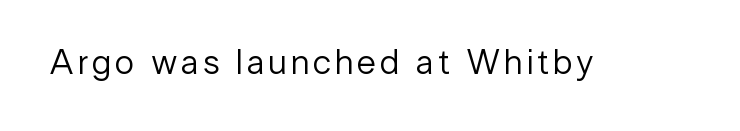
Q: Is the text bold? A: No.
Q: Is the text italic (slanted)? A: No, it is upright.
Q: Is the typeface a serif or a sans-serif typeface? A: Sans-serif.
Q: Is the text underlined? A: No.
Q: Width (condensed, normal, or wide)? A: Normal.
Q: Stroke contrast? A: Low.
Q: x-height? A: Medium.
Q: Monospaced? A: No.
